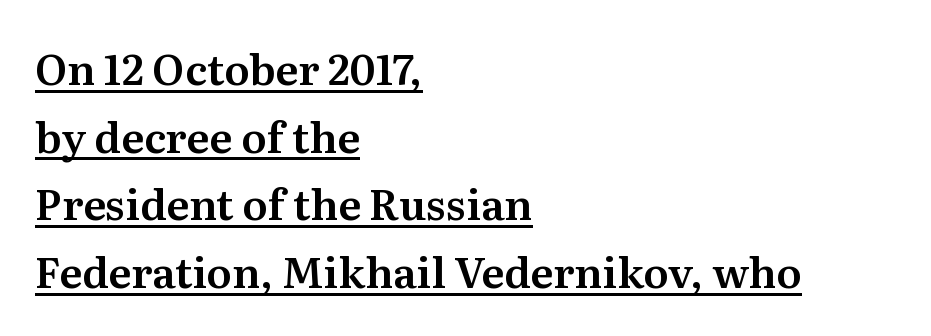
Q: Is the text italic (slanted)? A: No, it is upright.
Q: Is the typeface a serif or a sans-serif typeface? A: Serif.
Q: Is the text underlined? A: Yes.
Q: How is the paragraph aligned? A: Left-aligned.
Q: Is the spacing between letters normal or unusually wide? A: Normal.
Q: Is the spacing between lines tight, normal or loose? A: Normal.
Q: Width (condensed, normal, or wide)? A: Normal.
Q: Stroke contrast? A: Medium.
Q: x-height? A: Medium.
Q: Monospaced? A: No.
